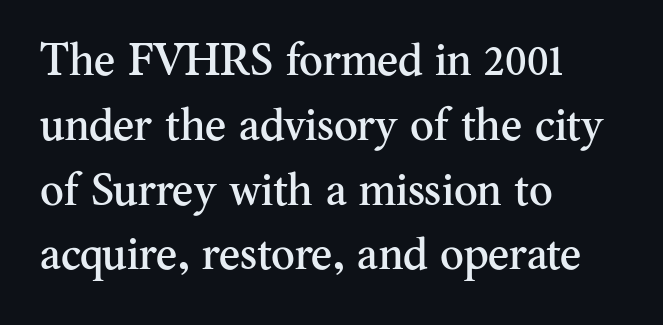
The image shows 45 px serif type, upright; set left-aligned, normal line spacing (1.44x), normal letter spacing, not underlined; medium stroke contrast and a small x-height.
